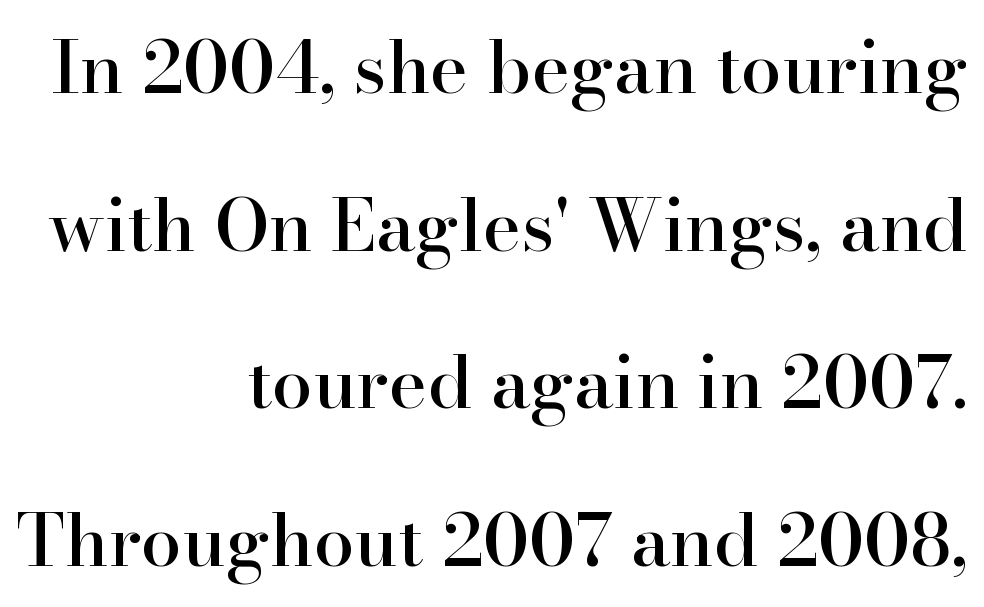
This rendering features lettering with no underline. Look at the bottom of the vertical strokes: they flare into serifs here. Notice the wide empty band between every row — that's loose leading. This is the regular roman posture of the typeface.
